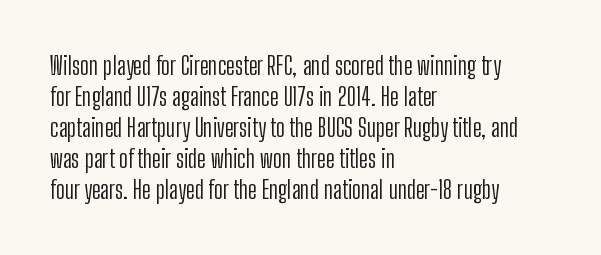
{"italic": "no", "bold": "no", "underline": "no", "align": "left", "line_spacing_ratio": 1.24, "letter_spacing": "normal", "letter_spacing_em": 0.0, "glyph_px": 25}
